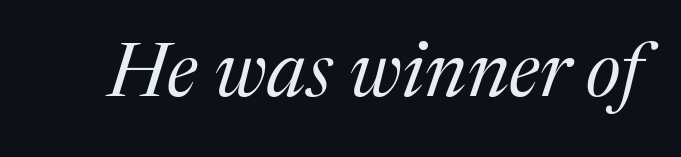
Q: Is the text bold? A: No.
Q: Is the text italic (slanted)? A: Yes, it leans right by about 17 degrees.
Q: Is the typeface a serif or a sans-serif typeface? A: Serif.
Q: Is the text underlined? A: No.
Q: Is the spacing between letters normal or unusually wide? A: Normal.
Q: Width (condensed, normal, or wide)? A: Normal.
Q: Stroke contrast? A: Medium.
Q: x-height? A: Medium.
Q: Monospaced? A: No.
